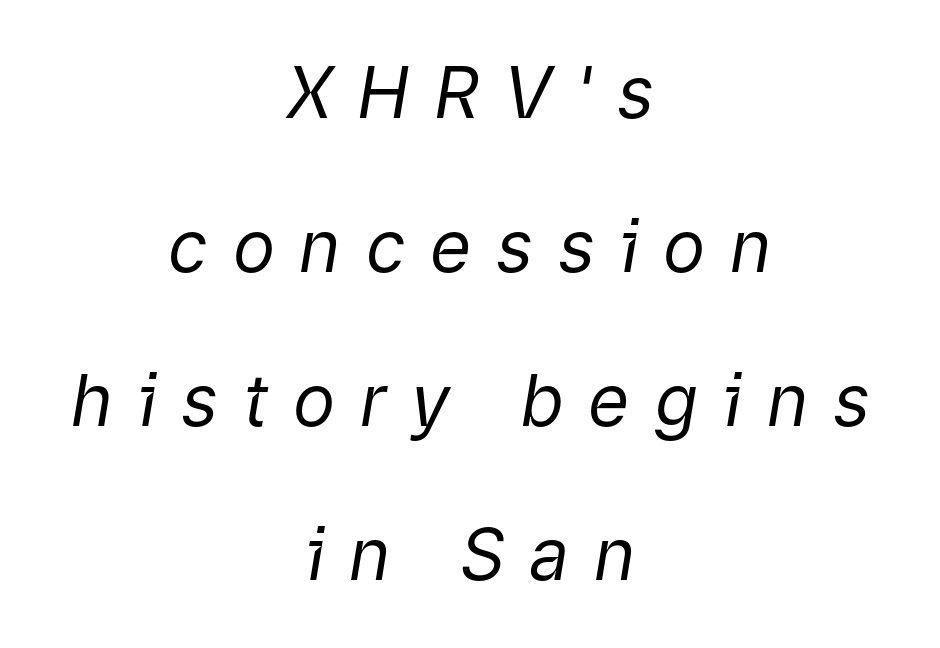
Q: Is the text bold? A: No.
Q: Is the text italic (slanted)? A: Yes, it leans right by about 9 degrees.
Q: Is the text underlined? A: No.
Q: How is the paragraph aligned? A: Centered.
Q: Is the spacing between letters normal or unusually wide? A: Unusually wide.
Q: Is the spacing between lines tight, normal or loose? A: Loose.
Q: Width (condensed, normal, or wide)? A: Normal.
Q: Stroke contrast? A: Low.
Q: x-height? A: Medium.
Q: Monospaced? A: No.
